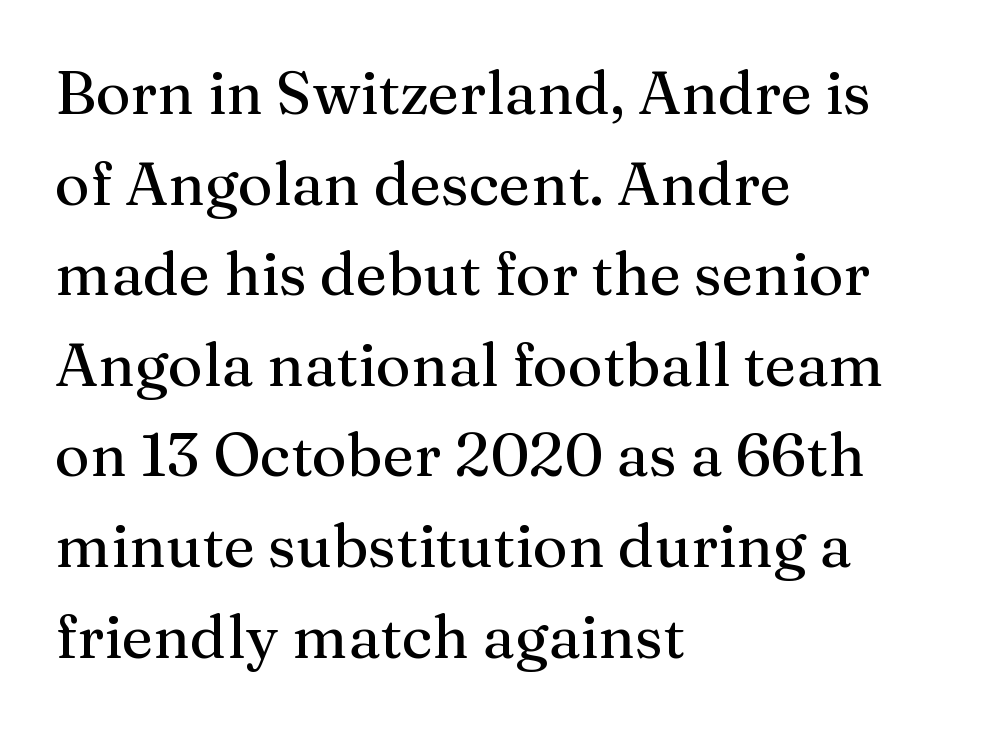
The image shows 60 px serif type, upright; set left-aligned, normal line spacing (1.51x), normal letter spacing, not underlined; medium stroke contrast and a medium x-height.
